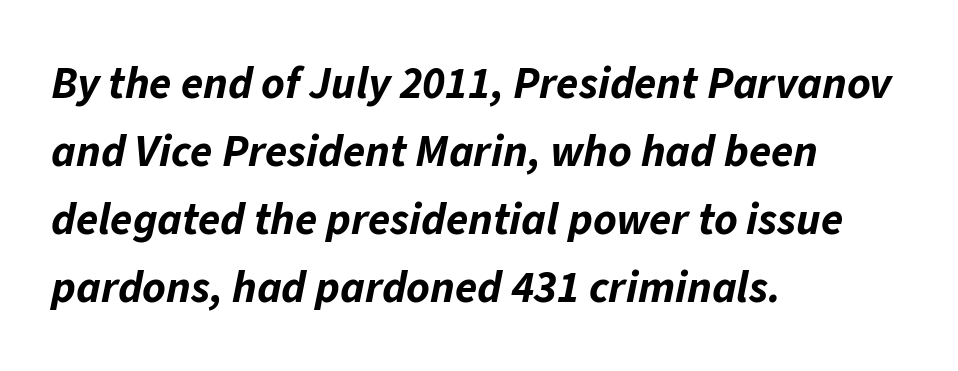
Q: Is the text bold? A: Yes.
Q: Is the text italic (slanted)? A: Yes, it leans right by about 11 degrees.
Q: Is the text underlined? A: No.
Q: How is the paragraph aligned? A: Left-aligned.
Q: Is the spacing between letters normal or unusually wide? A: Normal.
Q: Is the spacing between lines tight, normal or loose? A: Normal.
Q: Width (condensed, normal, or wide)? A: Normal.
Q: Stroke contrast? A: Low.
Q: x-height? A: Medium.
Q: Monospaced? A: No.
